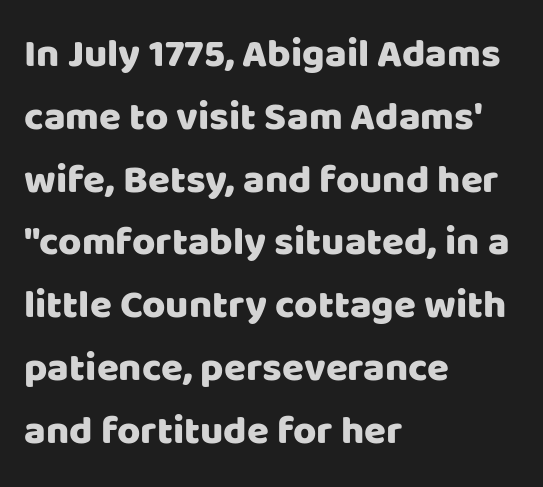
{"serif": "no", "italic": "no", "width": "normal", "stroke_contrast": "low", "x_height": "large", "monospaced": "no", "underline": "no", "align": "left", "line_spacing": "normal", "line_spacing_ratio": 1.57, "letter_spacing": "normal", "letter_spacing_em": 0.0, "glyph_px": 40}
